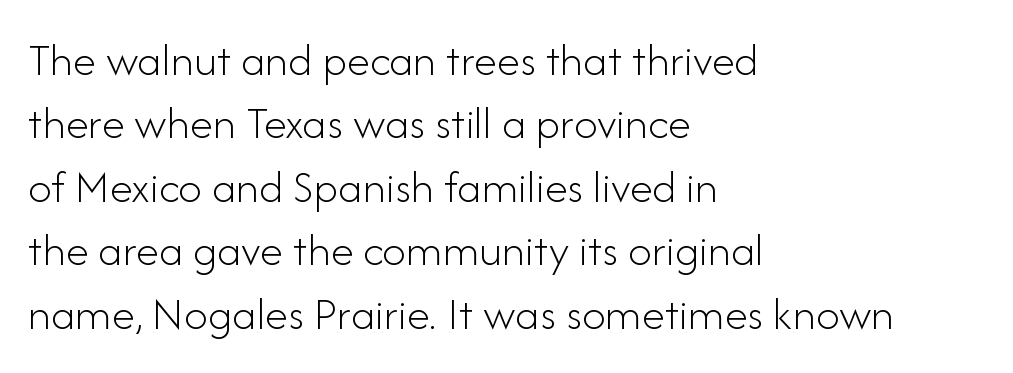
{"serif": "no", "italic": "no", "bold": "no", "weight": "light", "width": "normal", "stroke_contrast": "low", "x_height": "small", "monospaced": "no", "underline": "no", "align": "left", "line_spacing": "normal", "line_spacing_ratio": 1.35, "letter_spacing": "normal", "letter_spacing_em": 0.0, "glyph_px": 47}
